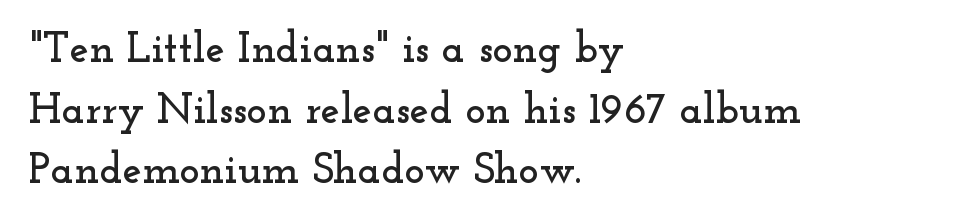
Vertical spacing — default. Words appear dense and cohesive because spacing is normal. Descender tails drop into unmarked territory. This sample is left-justified, so line endings fall wherever the words run out. Unlike a clean sans, this face finishes its strokes with serifs.
